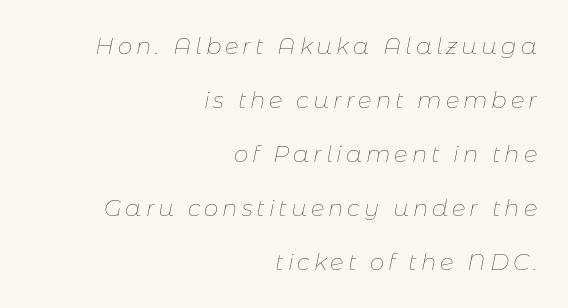
The image shows 23 px text type, italic (leaning right); set right-aligned, loose line spacing (2.35x), not underlined.
